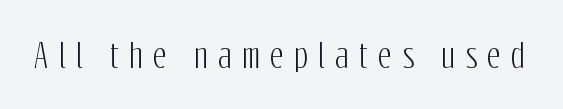
Q: Is the text italic (slanted)? A: No, it is upright.
Q: Is the typeface a serif or a sans-serif typeface? A: Sans-serif.
Q: Is the text underlined? A: No.
Q: Is the spacing between letters normal or unusually wide? A: Unusually wide.
Q: Width (condensed, normal, or wide)? A: Condensed.
Q: Stroke contrast? A: Low.
Q: x-height? A: Medium.
Q: Monospaced? A: No.
